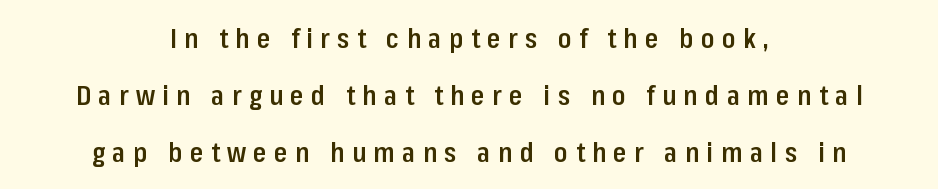
Neither beginnings nor endings align; midpoints do. What weight is shown? A semibold, between regular and bold. The rendering uses a large line-height, opening up the rows. Designer's note — italics off, roman on. Observe the wide spacing: letters keep a clear distance from each other. No word sits above an underline.
